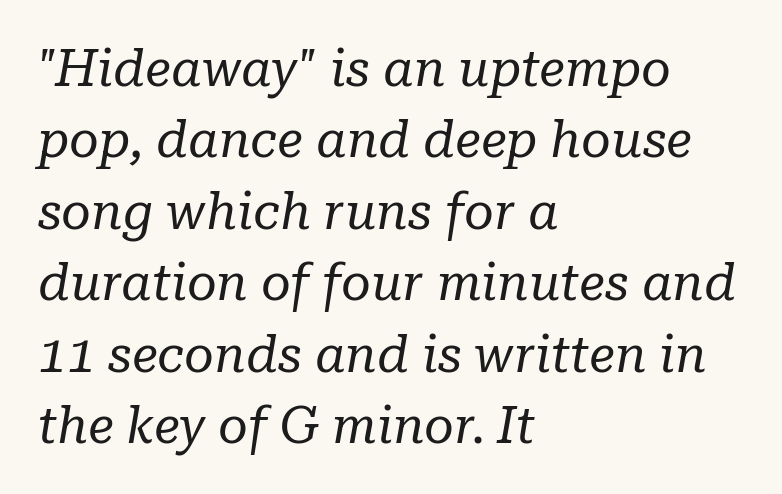
The image shows 51 px regular-weight serif type, italic (leaning right); set left-aligned, normal line spacing (1.4x), normal letter spacing, not underlined; low stroke contrast and a medium x-height.
